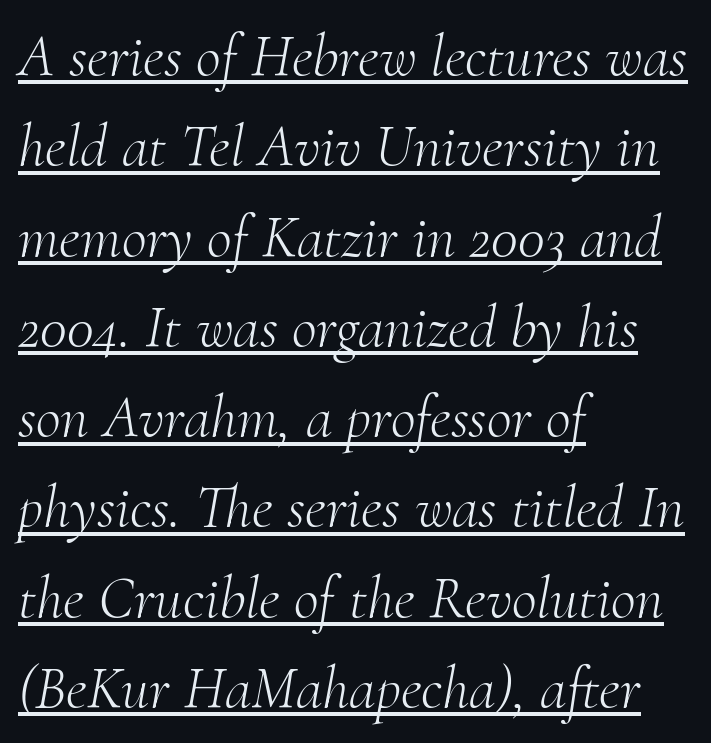
Left-aligned paragraph, ragged on the right. Are there feet on the stems? There are — it's a serif. There is no visible air inserted between adjacent glyphs. Is this a heavy cut? Hardly; it is regular or lighter.
